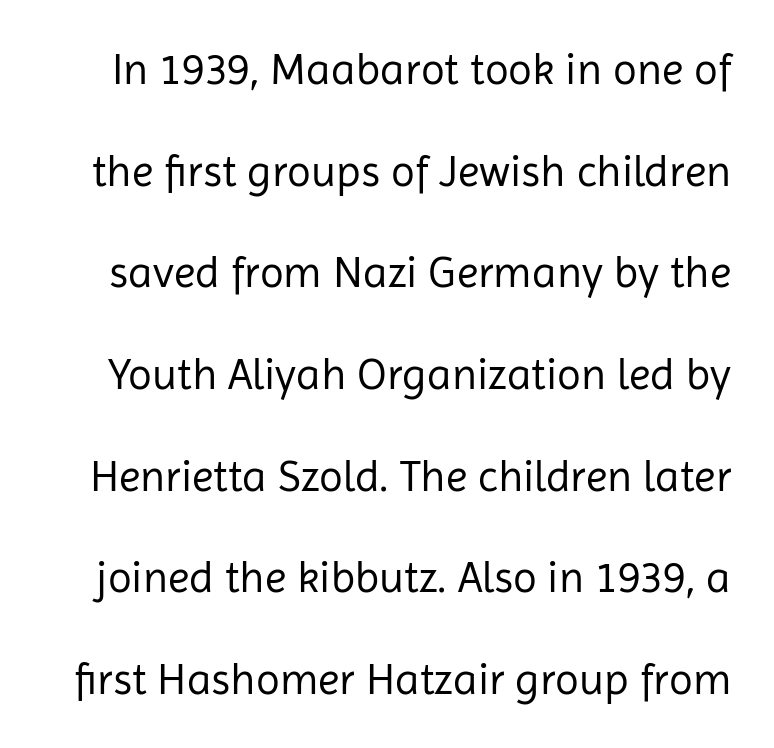
Q: Is the text bold? A: No.
Q: Is the text italic (slanted)? A: No, it is upright.
Q: Is the typeface a serif or a sans-serif typeface? A: Sans-serif.
Q: Is the text underlined? A: No.
Q: Is the spacing between letters normal or unusually wide? A: Normal.
Q: Is the spacing between lines tight, normal or loose? A: Loose.
Q: Width (condensed, normal, or wide)? A: Normal.
Q: Stroke contrast? A: Low.
Q: x-height? A: Medium.
Q: Monospaced? A: No.
